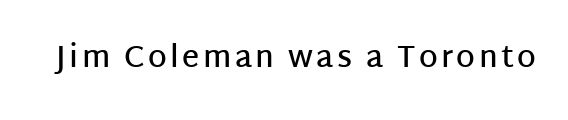
Q: Is the text bold? A: Semi-bold.
Q: Is the text italic (slanted)? A: No, it is upright.
Q: Is the typeface a serif or a sans-serif typeface? A: Sans-serif.
Q: Is the text underlined? A: No.
Q: Width (condensed, normal, or wide)? A: Normal.
Q: Stroke contrast? A: Low.
Q: x-height? A: Large.
Q: Monospaced? A: No.
